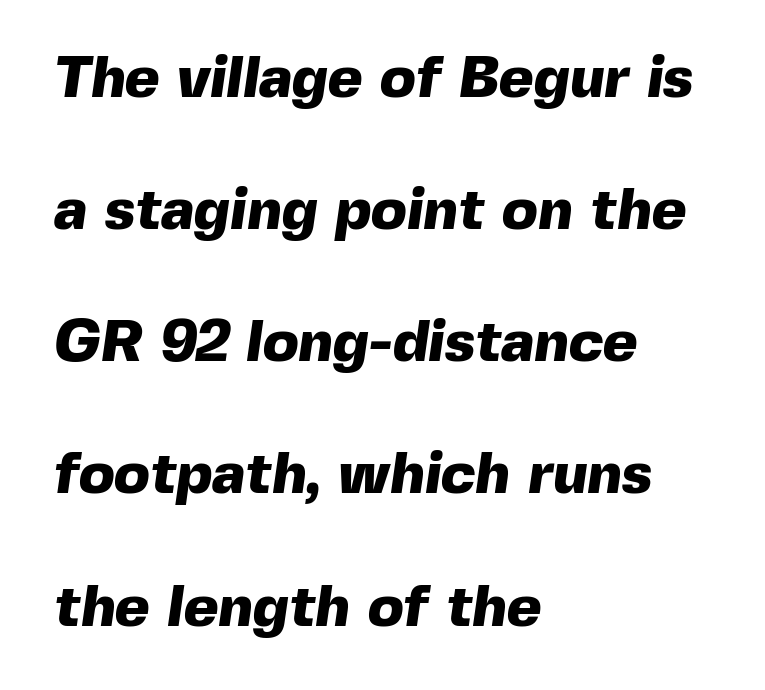
{"serif": "no", "bold": "yes", "weight": "heavy", "width": "normal", "x_height": "medium", "monospaced": "no", "underline": "no", "align": "left", "line_spacing": "loose", "line_spacing_ratio": 2.24, "letter_spacing": "normal", "letter_spacing_em": 0.0, "glyph_px": 59}
